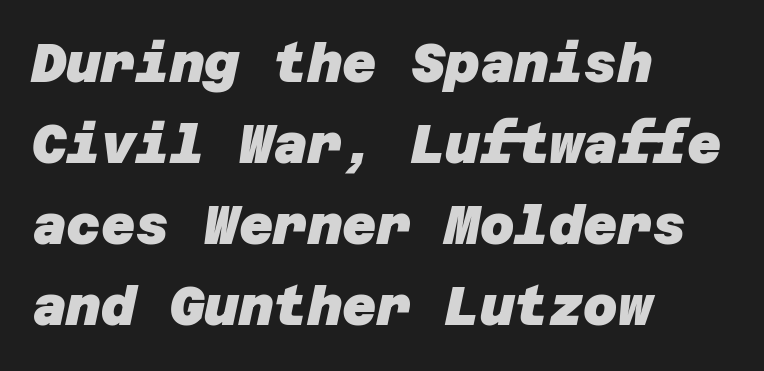
{"serif": "no", "bold": "yes", "weight": "heavy", "width": "normal", "stroke_contrast": "low", "x_height": "large", "underline": "no", "align": "left", "line_spacing": "normal", "line_spacing_ratio": 1.53, "letter_spacing": "normal", "letter_spacing_em": 0.0, "glyph_px": 53}
